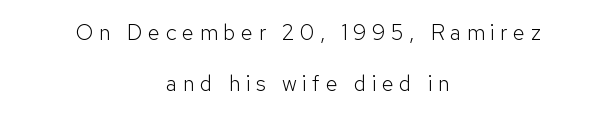
These lines stand farther apart than default settings would place them. Between one letter and the next there's a generous, obvious gap. A typesetter would mark this as roman, not italic. The paragraph shown floats in the horizontal middle.
